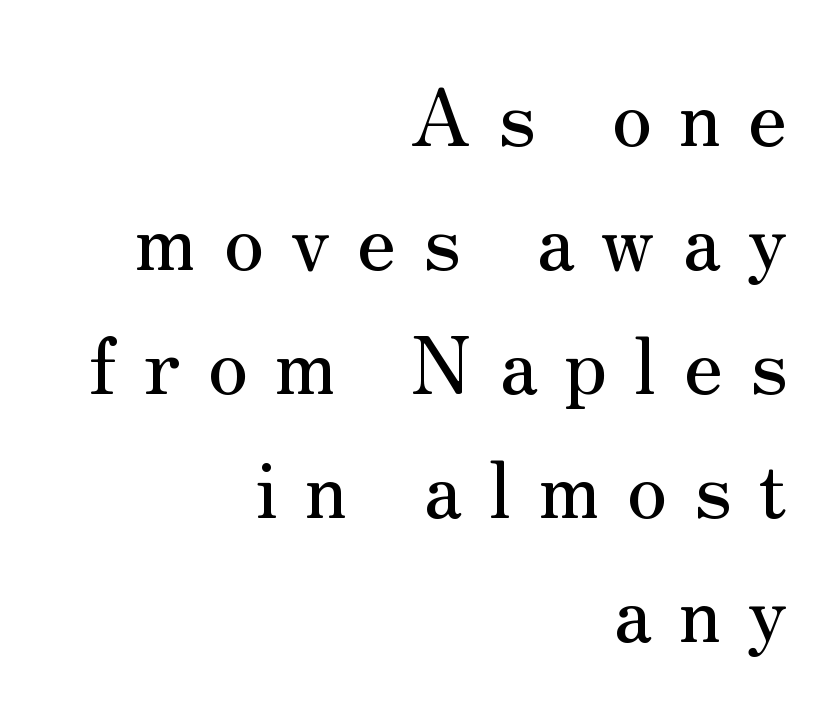
The image shows 80 px serif type, upright; set right-aligned, normal line spacing (1.55x), unusually wide letter spacing (+0.33 em), not underlined; medium stroke contrast and a small x-height.
